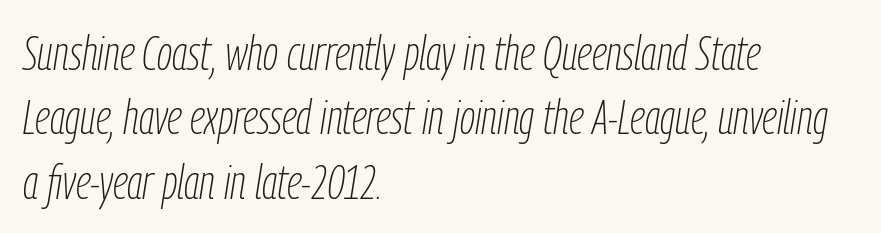
Q: Is the text bold? A: No.
Q: Is the text italic (slanted)? A: Yes, it leans right by about 9 degrees.
Q: Is the text underlined? A: No.
Q: How is the paragraph aligned? A: Left-aligned.
Q: Is the spacing between letters normal or unusually wide? A: Normal.
Q: Is the spacing between lines tight, normal or loose? A: Normal.
Q: Width (condensed, normal, or wide)? A: Condensed.
Q: Stroke contrast? A: Low.
Q: x-height? A: Medium.
Q: Monospaced? A: No.
